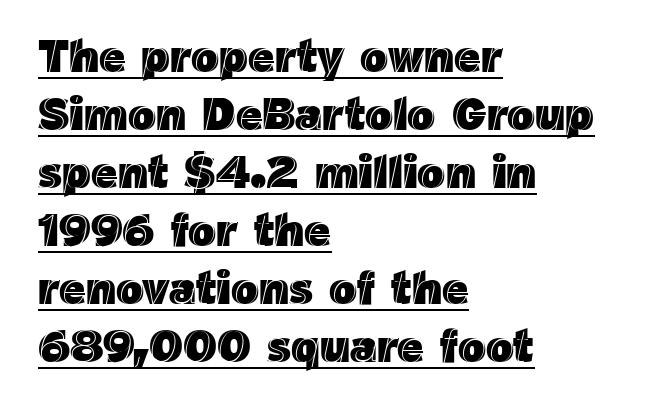
Vertically, the passage feels balanced, rows spaced as you'd expect. Default kerning and tracking; the words read as compact shapes. One-word summary of the alignment: left. No italicization has been applied; the sample stays upright.
